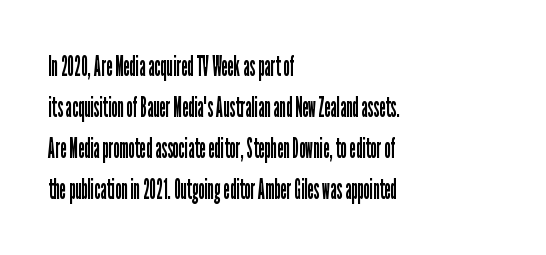
{"serif": "no", "italic": "no", "bold": "no", "weight": "regular", "width": "condensed", "stroke_contrast": "low", "x_height": "medium", "monospaced": "no", "underline": "no", "align": "left", "line_spacing": "normal", "line_spacing_ratio": 1.47, "letter_spacing": "normal", "letter_spacing_em": 0.0, "glyph_px": 28}
